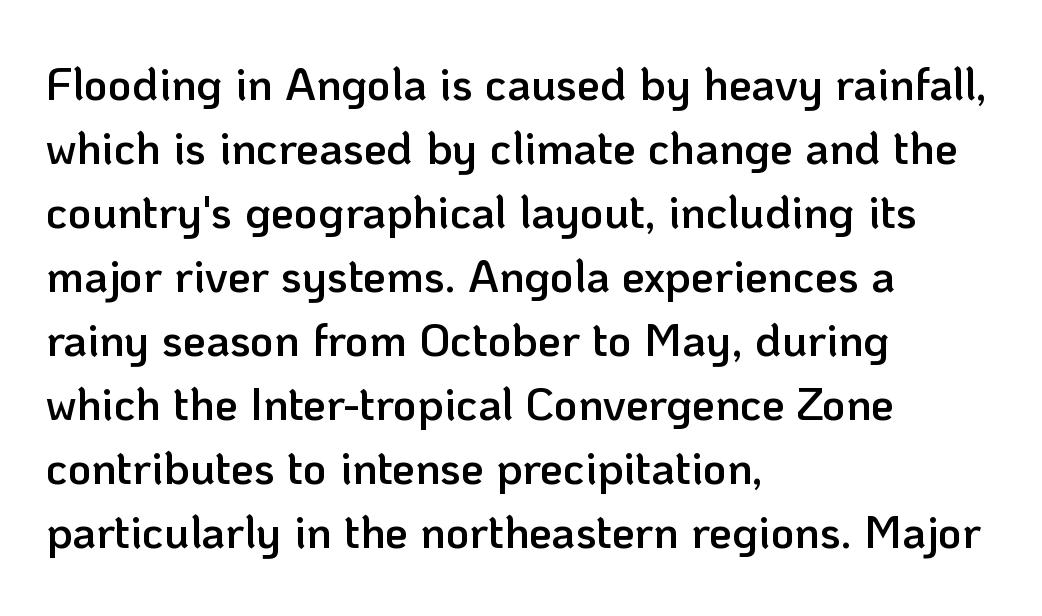
The image shows 46 px semibold sans-serif type, upright; set left-aligned, normal line spacing (1.39x), normal letter spacing, not underlined; low stroke contrast and a medium x-height.
